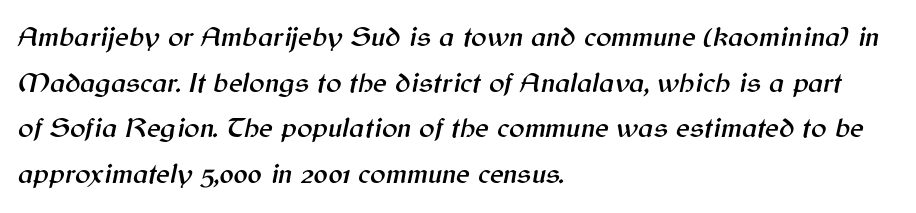
Q: Is the text italic (slanted)? A: Yes, it leans right by about 12 degrees.
Q: Is the text underlined? A: No.
Q: How is the paragraph aligned? A: Left-aligned.
Q: Is the spacing between letters normal or unusually wide? A: Normal.
Q: Is the spacing between lines tight, normal or loose? A: Normal.
Q: Width (condensed, normal, or wide)? A: Normal.
Q: Stroke contrast? A: Medium.
Q: x-height? A: Medium.
Q: Monospaced? A: No.
